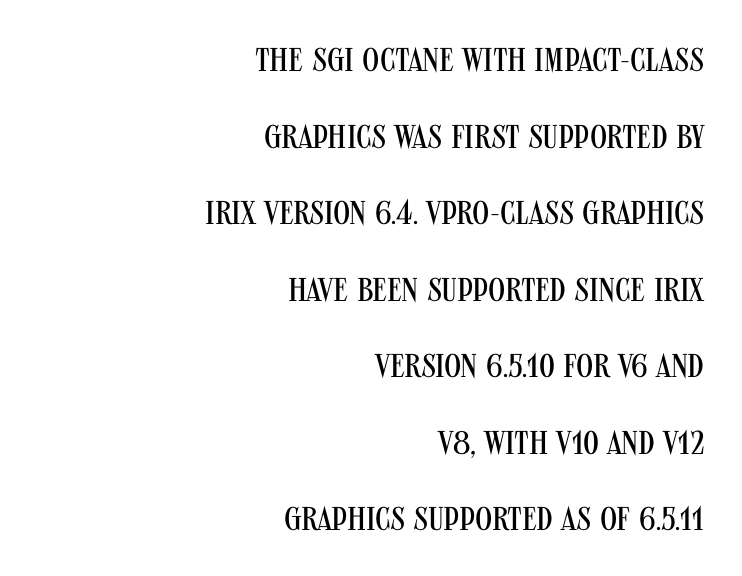
The image shows 33 px regular-weight, condensed sans-serif type, upright; set right-aligned, loose line spacing (2.32x), normal letter spacing, not underlined; medium stroke contrast and a large x-height.
